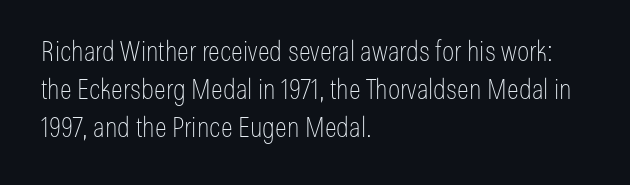
The image shows 28 px thin, condensed sans-serif type, upright; set left-aligned, normal line spacing (1.35x), normal letter spacing, not underlined; low stroke contrast and a medium x-height.
